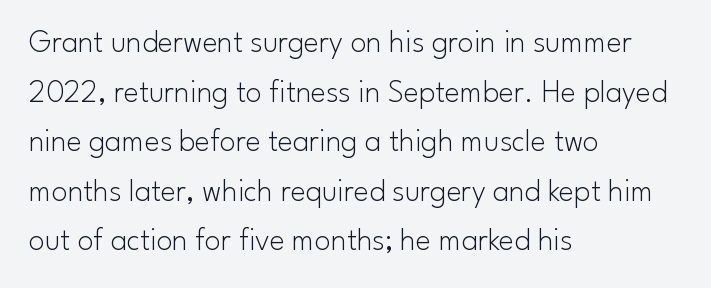
The image shows 32 px light sans-serif type, upright; set left-aligned, normal line spacing (1.55x), normal letter spacing, not underlined; low stroke contrast and a small x-height.
